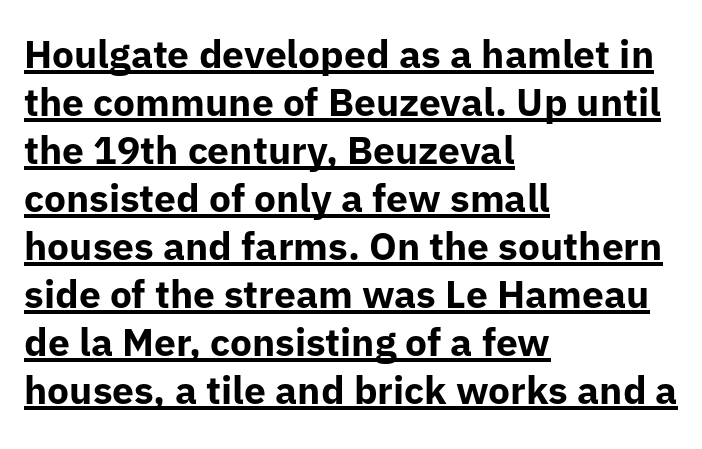
{"serif": "no", "italic": "no", "bold": "yes", "weight": "bold", "width": "normal", "stroke_contrast": "low", "x_height": "medium", "monospaced": "no", "underline": "yes", "align": "left", "line_spacing_ratio": 1.23, "letter_spacing": "normal", "letter_spacing_em": 0.0, "glyph_px": 39}
